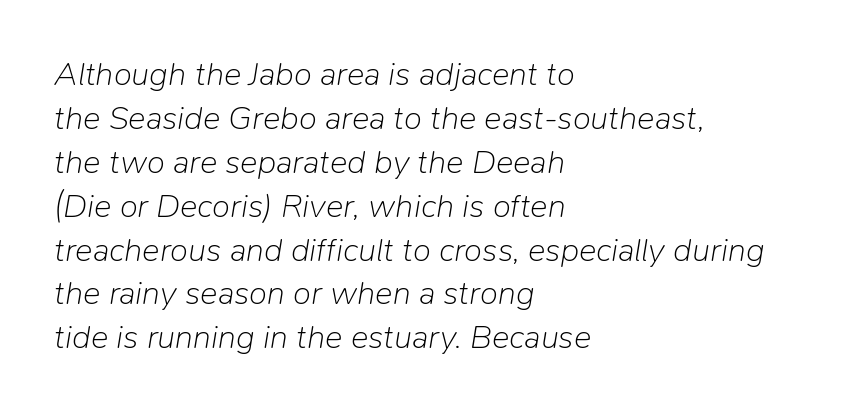
Q: Is the text bold? A: No.
Q: Is the text italic (slanted)? A: Yes, it leans right by about 9 degrees.
Q: Is the text underlined? A: No.
Q: How is the paragraph aligned? A: Left-aligned.
Q: Is the spacing between letters normal or unusually wide? A: Normal.
Q: Is the spacing between lines tight, normal or loose? A: Normal.
Q: Width (condensed, normal, or wide)? A: Normal.
Q: Stroke contrast? A: Low.
Q: x-height? A: Medium.
Q: Monospaced? A: No.
